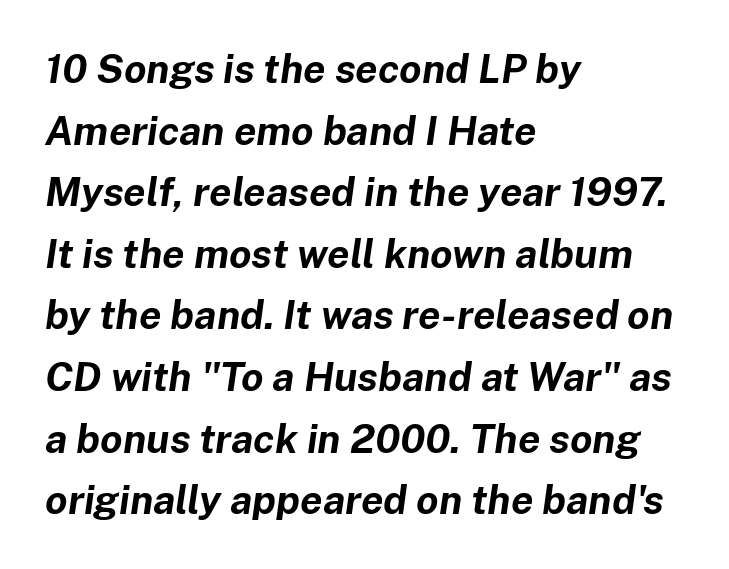
The image shows 40 px bold type, italic (leaning right); set left-aligned, normal line spacing (1.54x), normal letter spacing, not underlined; low stroke contrast and a medium x-height.
